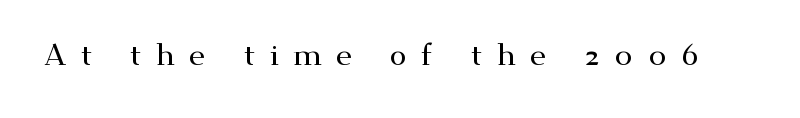
The image shows 31 px wide serif type, upright; set unusually wide letter spacing (+0.46 em), not underlined; medium stroke contrast and a small x-height.
